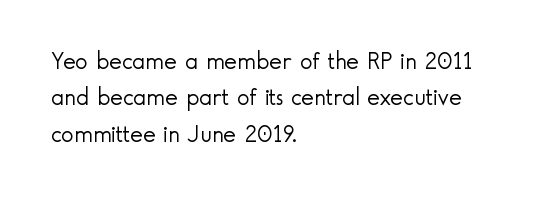
{"italic": "no", "bold": "no", "underline": "no", "align": "left", "line_spacing": "normal", "line_spacing_ratio": 1.52, "letter_spacing": "normal", "letter_spacing_em": 0.0, "glyph_px": 24}
